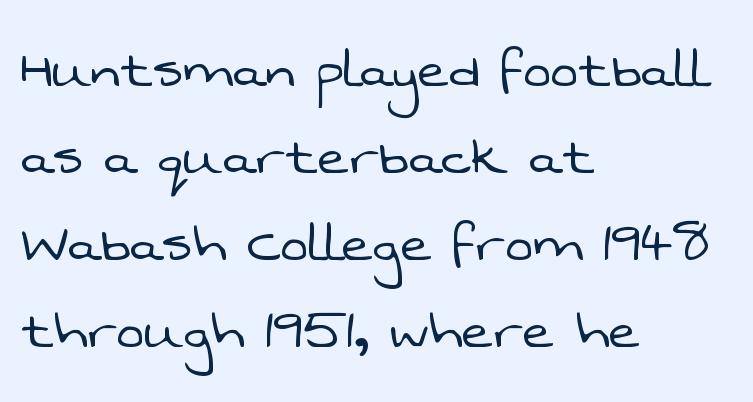
These lines are rendered in a variable-pitch font. Compared with typical paragraphs, the rows here are spaced about the same. This is sans-serif lettering, the kind often seen on screens and signage. Weight: regular or lighter.
